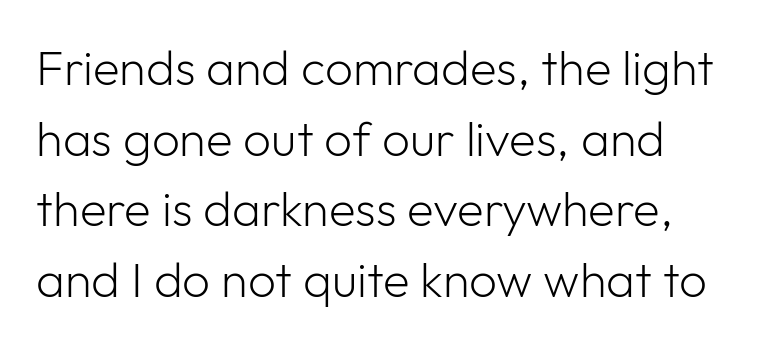
Q: Is the text bold? A: No.
Q: Is the text italic (slanted)? A: No, it is upright.
Q: Is the typeface a serif or a sans-serif typeface? A: Sans-serif.
Q: Is the text underlined? A: No.
Q: Is the spacing between letters normal or unusually wide? A: Normal.
Q: Is the spacing between lines tight, normal or loose? A: Normal.
Q: Width (condensed, normal, or wide)? A: Normal.
Q: Stroke contrast? A: Low.
Q: x-height? A: Medium.
Q: Monospaced? A: No.
